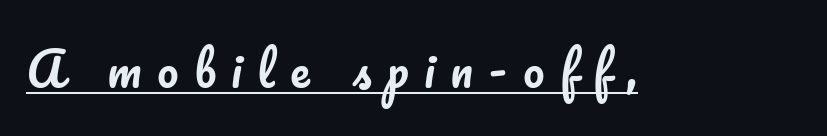
In designer terms, the underline attribute is active on this setting. Varying glyph widths throughout — classic text-font behaviour. The tracking jumps out immediately: characters are airy and widely separated.
